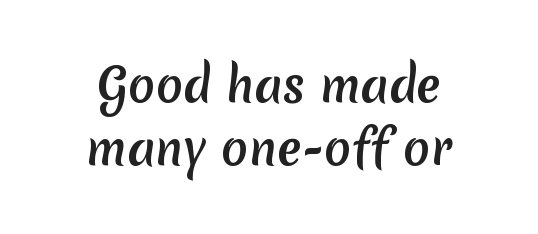
{"serif": "no", "bold": "yes", "weight": "semibold", "width": "normal", "stroke_contrast": "low", "x_height": "medium", "monospaced": "no", "underline": "no", "align": "center", "line_spacing": "normal", "line_spacing_ratio": 1.41, "letter_spacing": "normal", "letter_spacing_em": 0.0, "glyph_px": 45}
